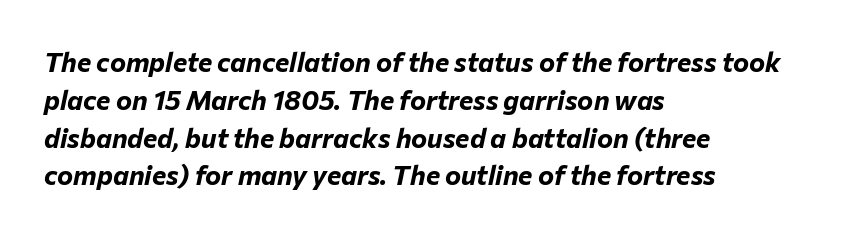
Left-aligned paragraph, ragged on the right. The font is running at its bold setting. It's the slanting kind of type. Tracking here is standard; glyphs follow each other at the usual distance.
